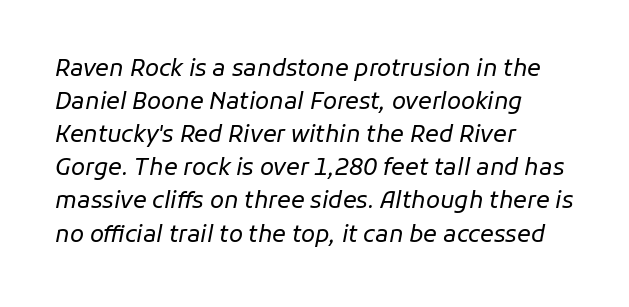
The image shows 23 px text type, italic (leaning right); set left-aligned, normal line spacing (1.44x), normal letter spacing, not underlined.
